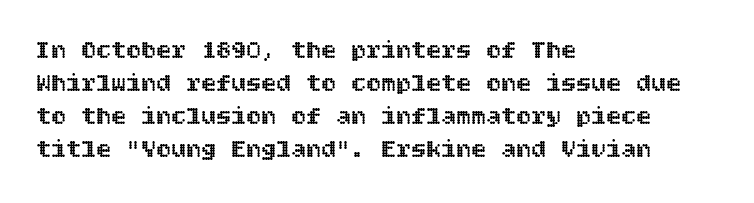
Q: Is the text italic (slanted)? A: No, it is upright.
Q: Is the text underlined? A: No.
Q: How is the paragraph aligned? A: Left-aligned.
Q: Is the spacing between letters normal or unusually wide? A: Normal.
Q: Is the spacing between lines tight, normal or loose? A: Normal.
